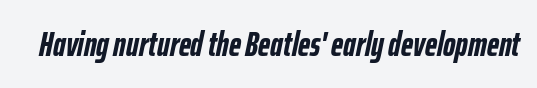
Q: Is the text bold? A: Yes.
Q: Is the text italic (slanted)? A: Yes, it leans right by about 12 degrees.
Q: Is the text underlined? A: No.
Q: Is the spacing between letters normal or unusually wide? A: Normal.
Q: Width (condensed, normal, or wide)? A: Condensed.
Q: Stroke contrast? A: Low.
Q: x-height? A: Medium.
Q: Monospaced? A: No.
